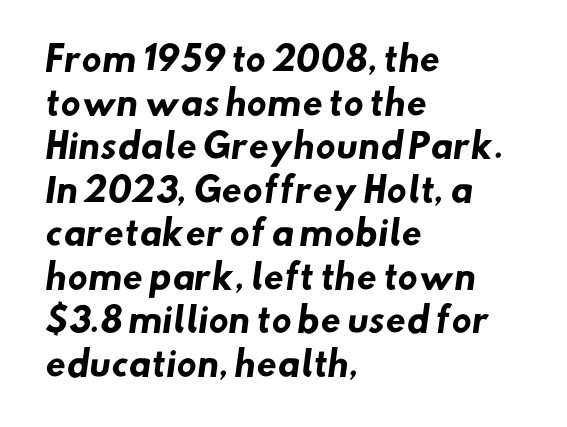
The image shows 33 px heavy sans-serif type; set left-aligned, normal line spacing (1.32x), normal letter spacing, not underlined; low stroke contrast and a small x-height.
